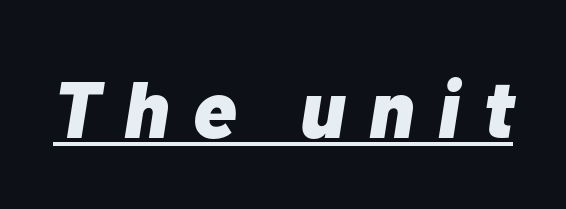
The image shows 80 px heavy type, italic (leaning right); set unusually wide letter spacing (+0.3 em), underlined; low stroke contrast and a medium x-height.
